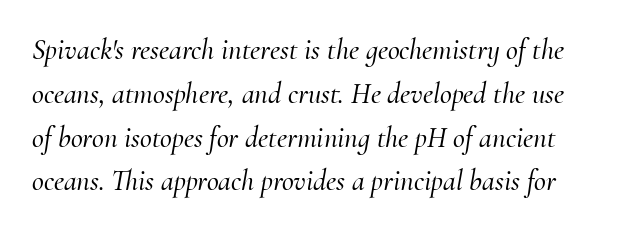
The image shows 29 px serif type, italic (leaning right); set normal line spacing (1.51x), normal letter spacing, not underlined; medium stroke contrast and a small x-height.
